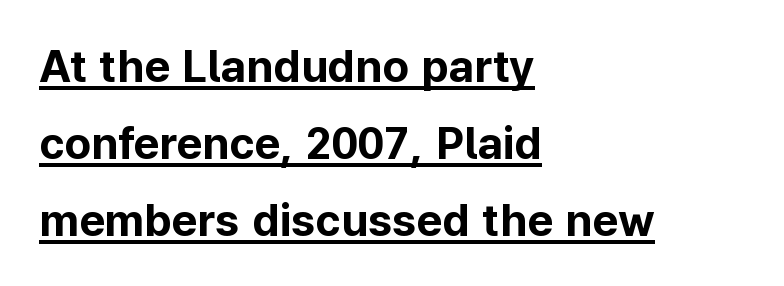
The image shows 45 px bold sans-serif type, upright; set left-aligned, line spacing 1.71x, normal letter spacing, underlined; low stroke contrast and a medium x-height.
